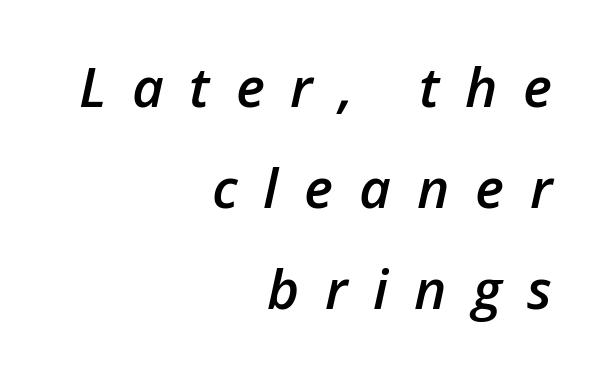
The image shows 55 px semibold type, italic (leaning right); set right-aligned, line spacing 1.84x, unusually wide letter spacing (+0.47 em), not underlined; low stroke contrast and a medium x-height.
